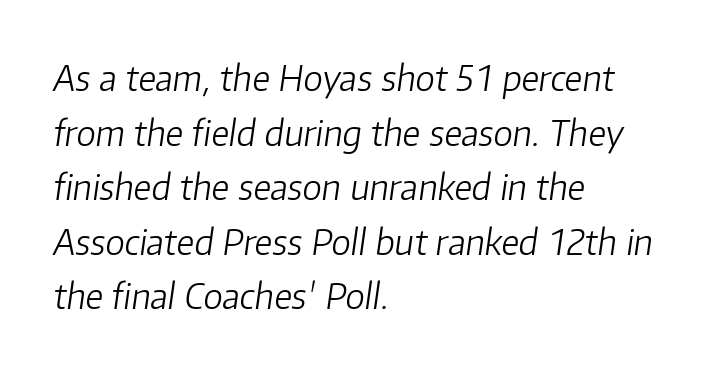
Q: Is the text bold? A: No.
Q: Is the text italic (slanted)? A: Yes, it leans right by about 8 degrees.
Q: Is the text underlined? A: No.
Q: How is the paragraph aligned? A: Left-aligned.
Q: Is the spacing between letters normal or unusually wide? A: Normal.
Q: Is the spacing between lines tight, normal or loose? A: Normal.
Q: Width (condensed, normal, or wide)? A: Normal.
Q: Stroke contrast? A: Low.
Q: x-height? A: Medium.
Q: Monospaced? A: No.
